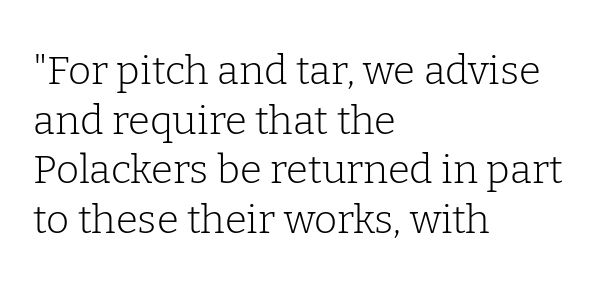
The image shows 40 px light serif type, upright; set left-aligned, line spacing 1.24x, normal letter spacing, not underlined; low stroke contrast and a medium x-height.
